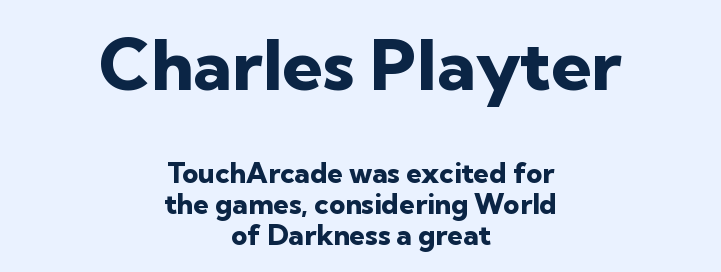
The glyphs are unaccompanied by any horizontal stroke below them. The block of text is dense from top to bottom, with scant space between rows. Is this a fixed-width face? No — the glyphs have proportional, varying widths. Quick note: not italic, upright. The designer went with a sans here, leaving each stem footless.
